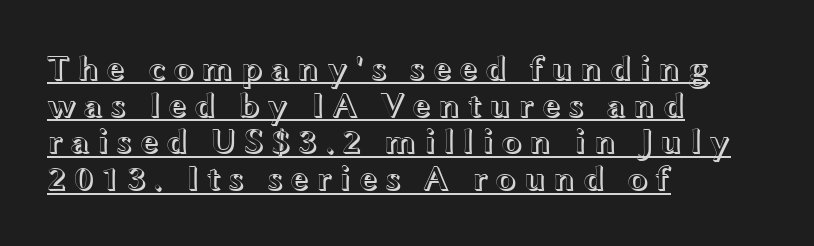
Q: Is the text italic (slanted)? A: No, it is upright.
Q: Is the text underlined? A: Yes.
Q: How is the paragraph aligned? A: Left-aligned.
Q: Is the spacing between lines tight, normal or loose? A: Tight.
Q: Width (condensed, normal, or wide)? A: Wide.
Q: x-height? A: Medium.
Q: Monospaced? A: No.
